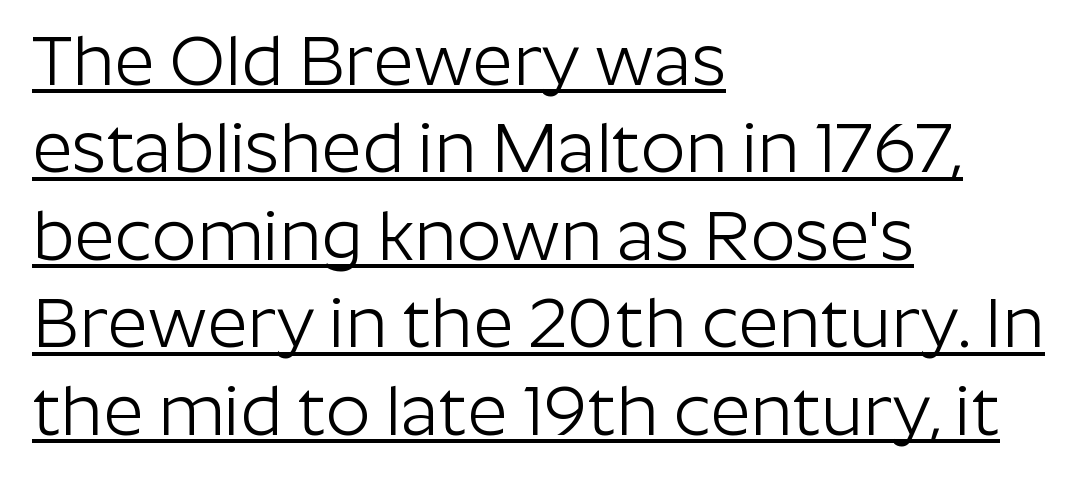
Q: Is the text bold? A: No.
Q: Is the text italic (slanted)? A: No, it is upright.
Q: Is the typeface a serif or a sans-serif typeface? A: Sans-serif.
Q: Is the text underlined? A: Yes.
Q: How is the paragraph aligned? A: Left-aligned.
Q: Is the spacing between letters normal or unusually wide? A: Normal.
Q: Is the spacing between lines tight, normal or loose? A: Normal.
Q: Width (condensed, normal, or wide)? A: Normal.
Q: Stroke contrast? A: Low.
Q: x-height? A: Medium.
Q: Monospaced? A: No.
